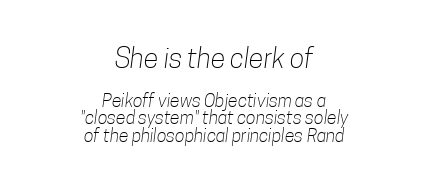
The weight would be labelled regular, book, light, or lighter still. The space directly below the letters is spotless. The horizontal fit of the characters is conventional and even. Whoever set this chose condensed vertical rhythm over breathing room.
